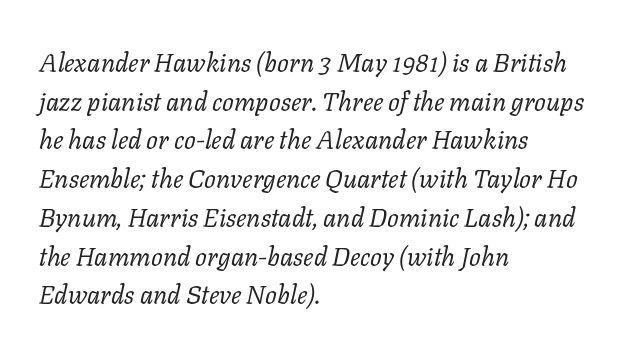
The image shows 26 px text type, italic (leaning right); set left-aligned, normal line spacing (1.49x), normal letter spacing, not underlined.
